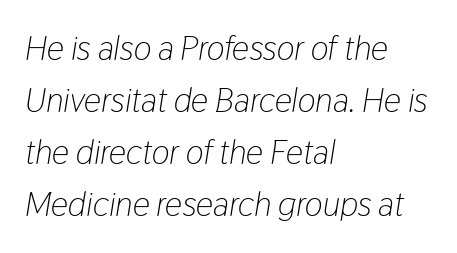
{"italic": "yes", "lean": "right", "slant_degrees": 9, "bold": "no", "weight": "light", "width": "condensed", "stroke_contrast": "low", "x_height": "medium", "monospaced": "no", "underline": "no", "align": "left", "line_spacing": "normal", "line_spacing_ratio": 1.53, "letter_spacing": "normal", "letter_spacing_em": 0.0, "glyph_px": 34}
